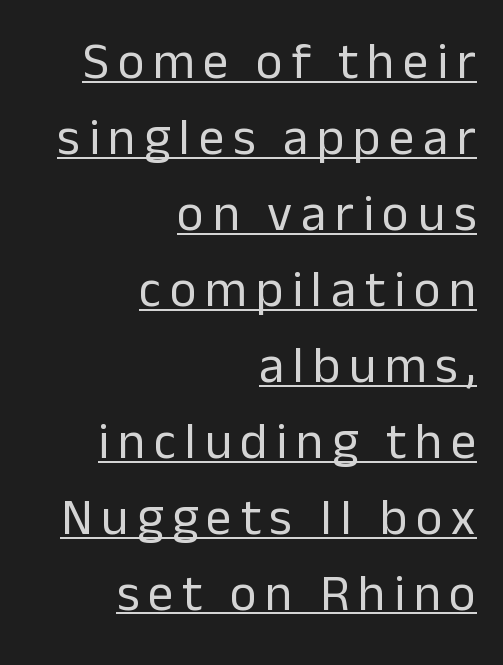
Q: Is the text bold? A: No.
Q: Is the text italic (slanted)? A: No, it is upright.
Q: Is the typeface a serif or a sans-serif typeface? A: Sans-serif.
Q: Is the text underlined? A: Yes.
Q: How is the paragraph aligned? A: Right-aligned.
Q: Is the spacing between lines tight, normal or loose? A: Normal.
Q: Width (condensed, normal, or wide)? A: Normal.
Q: Stroke contrast? A: Low.
Q: x-height? A: Medium.
Q: Monospaced? A: No.
